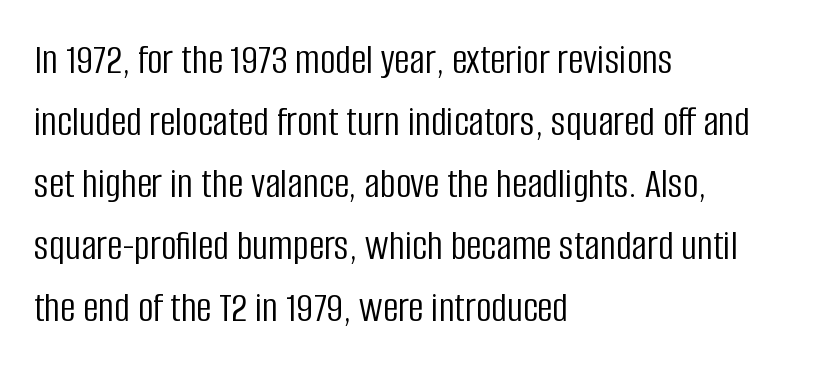
{"serif": "no", "italic": "no", "bold": "no", "weight": "light", "width": "condensed", "stroke_contrast": "low", "x_height": "large", "monospaced": "no", "underline": "no", "align": "left", "line_spacing": "normal", "line_spacing_ratio": 1.44, "letter_spacing": "normal", "letter_spacing_em": 0.0, "glyph_px": 43}
